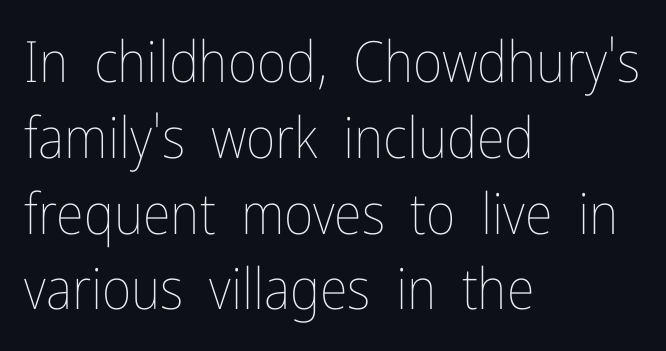
Is there much room between lines? A standard amount, neither cramped nor airy. This is the regular roman posture of the typeface. The rendering uses natural spacing where letterforms have individual widths. Beneath every word, the page is bare. On a weight scale, this lands at 450 or below.
